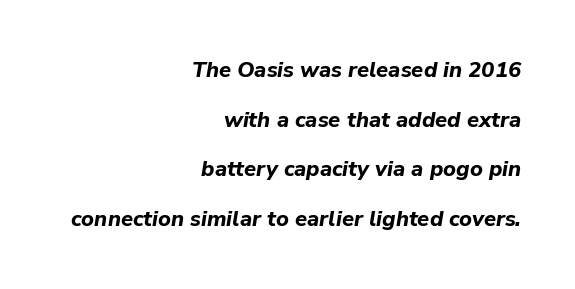
Decoration check: the copy has no underline. Short note: letters normally spaced. The typesetter chose a ragged-left arrangement here. The font's italic variant was chosen for this text. A typesetter would call this leading open, well beyond the default.
